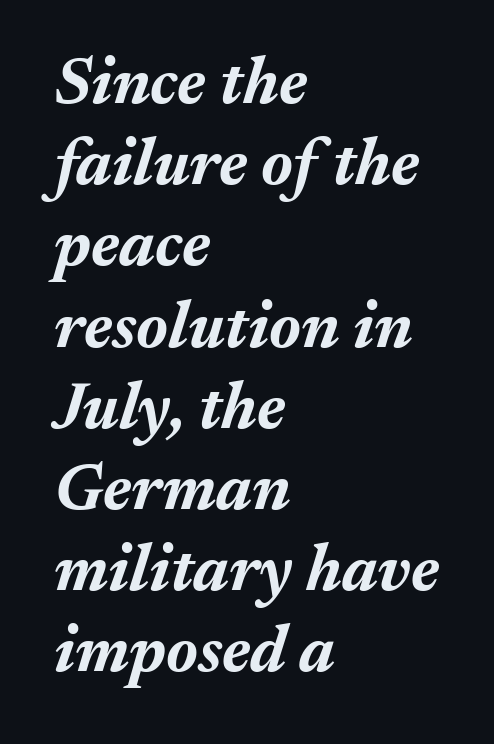
Q: Is the text bold? A: Yes.
Q: Is the text italic (slanted)? A: Yes, it leans right by about 17 degrees.
Q: Is the text underlined? A: No.
Q: How is the paragraph aligned? A: Left-aligned.
Q: Is the spacing between letters normal or unusually wide? A: Normal.
Q: Width (condensed, normal, or wide)? A: Normal.
Q: Stroke contrast? A: Medium.
Q: x-height? A: Medium.
Q: Monospaced? A: No.
